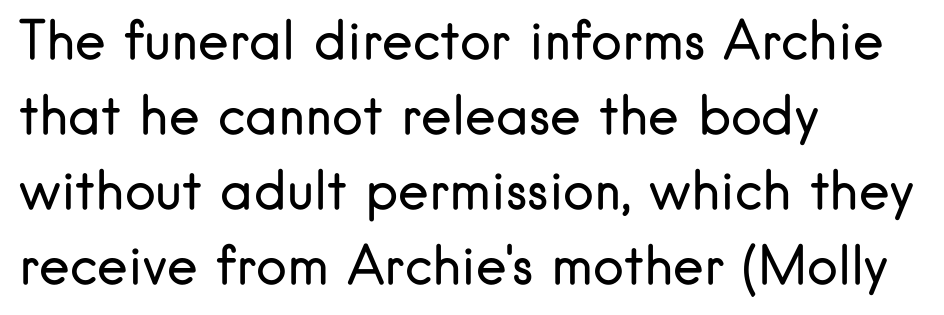
Type style note: lacks serifs. The gaps between neighbouring characters are ordinary and unremarkable. Each row of text sits above clean, open space. In terms of leading, this rendering sits right in the middle. Vertical strokes here are truly vertical.
